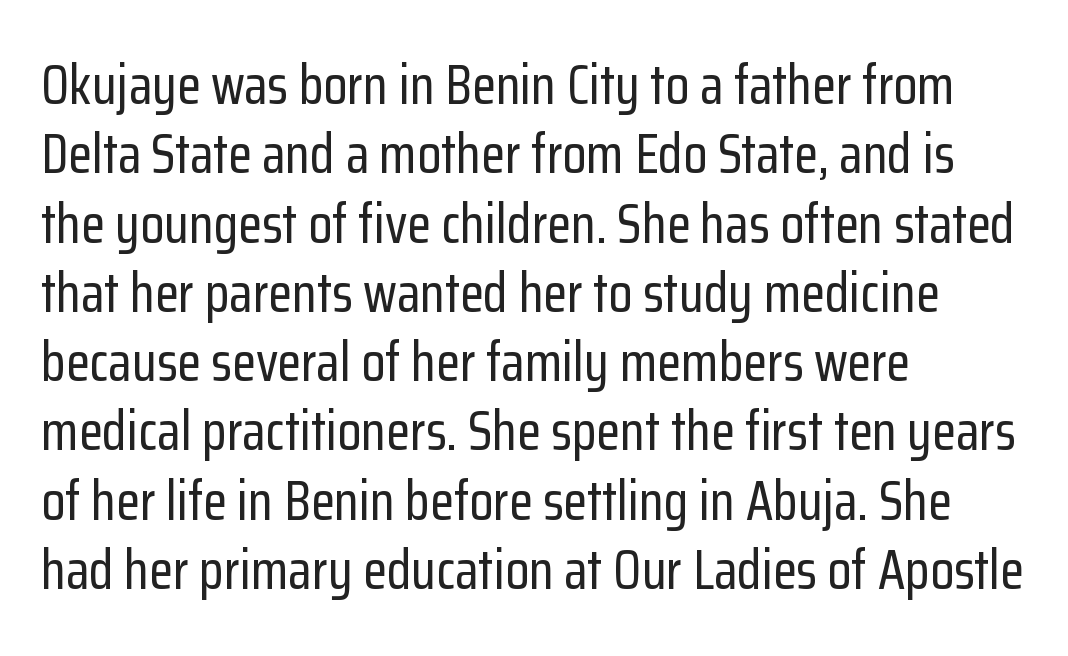
{"serif": "no", "italic": "no", "width": "condensed", "stroke_contrast": "low", "x_height": "medium", "monospaced": "no", "underline": "no", "align": "left", "line_spacing": "normal", "line_spacing_ratio": 1.26, "letter_spacing": "normal", "letter_spacing_em": 0.0, "glyph_px": 55}
